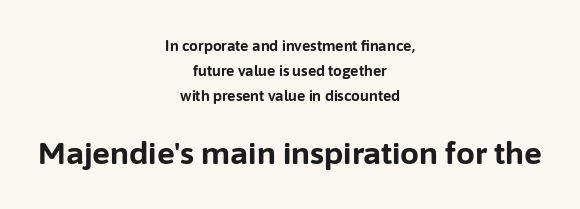
Q: Is the text bold? A: Yes.
Q: Is the text italic (slanted)? A: No, it is upright.
Q: Is the typeface a serif or a sans-serif typeface? A: Sans-serif.
Q: Is the text underlined? A: No.
Q: How is the paragraph aligned? A: Centered.
Q: Is the spacing between letters normal or unusually wide? A: Normal.
Q: Which block of text is set in a larger size, the first (top) or the second (bottom)? A: The second (bottom) one.
Q: Width (condensed, normal, or wide)? A: Normal.
Q: Stroke contrast? A: Low.
Q: x-height? A: Medium.
Q: Monospaced? A: No.
